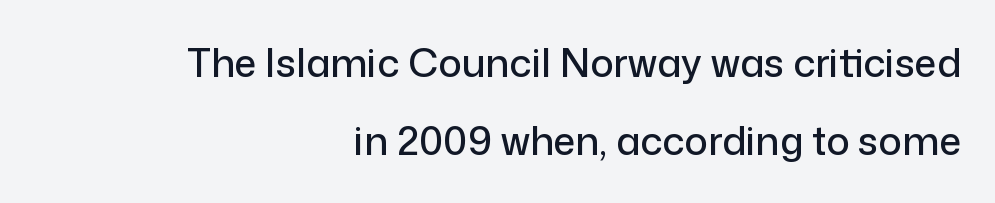
The image shows 39 px sans-serif type, upright; set right-aligned, loose line spacing (2.01x), normal letter spacing, not underlined; low stroke contrast and a medium x-height.
